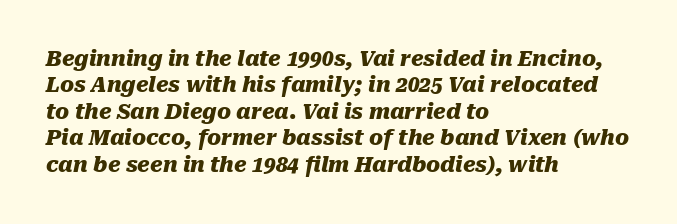
The image shows 21 px bold type, italic (leaning right); set left-aligned, normal line spacing (1.26x), normal letter spacing, not underlined.
